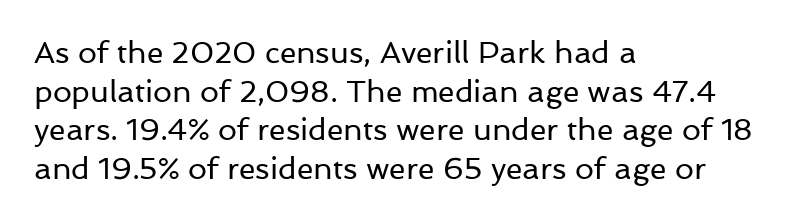
{"serif": "no", "italic": "no", "bold": "no", "weight": "regular", "width": "normal", "stroke_contrast": "low", "x_height": "medium", "monospaced": "no", "underline": "no", "align": "left", "line_spacing": "normal", "line_spacing_ratio": 1.29, "letter_spacing": "normal", "letter_spacing_em": 0.0, "glyph_px": 30}
